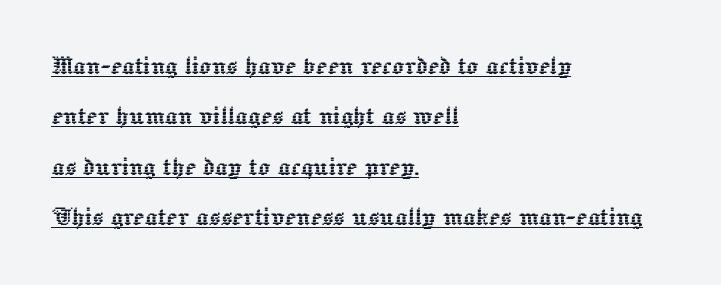
Q: Is the text italic (slanted)? A: No, it is upright.
Q: Is the text underlined? A: Yes.
Q: How is the paragraph aligned? A: Left-aligned.
Q: Is the spacing between letters normal or unusually wide? A: Normal.
Q: Is the spacing between lines tight, normal or loose? A: Normal.
Q: Width (condensed, normal, or wide)? A: Normal.
Q: x-height? A: Medium.
Q: Monospaced? A: No.
